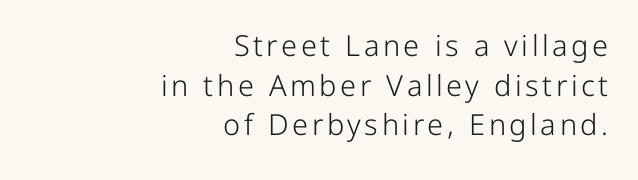
Q: Is the text bold? A: No.
Q: Is the text italic (slanted)? A: No, it is upright.
Q: Is the typeface a serif or a sans-serif typeface? A: Sans-serif.
Q: Is the text underlined? A: No.
Q: How is the paragraph aligned? A: Right-aligned.
Q: Is the spacing between lines tight, normal or loose? A: Normal.
Q: Width (condensed, normal, or wide)? A: Normal.
Q: Stroke contrast? A: Low.
Q: x-height? A: Medium.
Q: Monospaced? A: No.
